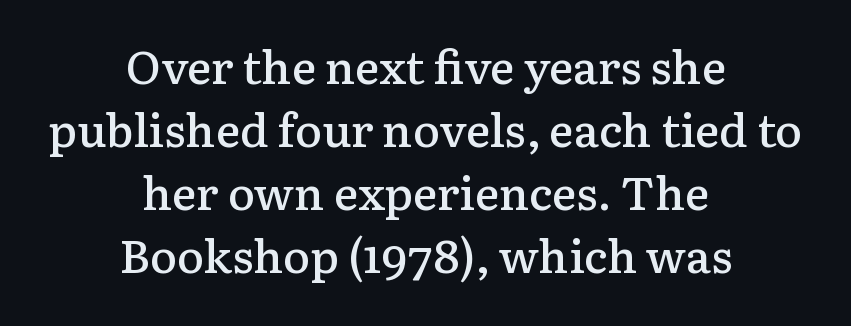
The image shows 46 px semibold serif type, upright; set centered, normal line spacing (1.37x), normal letter spacing, not underlined; low stroke contrast and a medium x-height.
